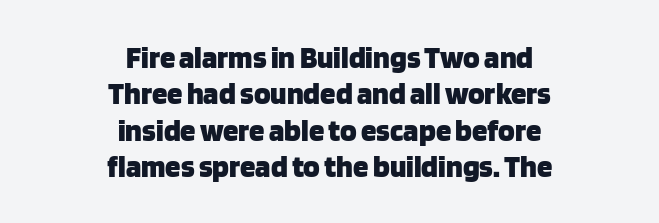
Proportional: the letters do not fall into vertical columns. The strip under each line holds only bare page. In terms of letterspacing, this is plain default setting. Ascenders rise straight up at ninety degrees. The paragraph has two soft edges and a firm central axis.
